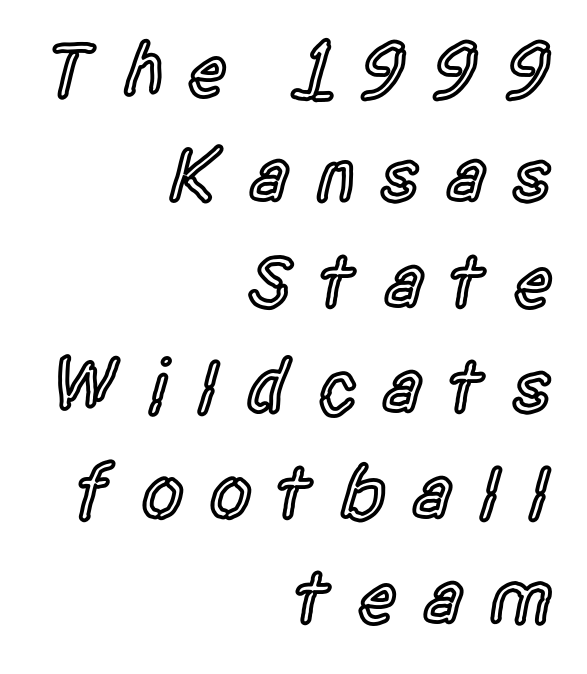
{"serif": "no", "bold": "semi", "weight": "semibold", "width": "condensed", "x_height": "large", "monospaced": "no", "underline": "no", "align": "right", "line_spacing": "normal", "line_spacing_ratio": 1.37, "letter_spacing": "wide", "letter_spacing_em": 0.31, "glyph_px": 77}
